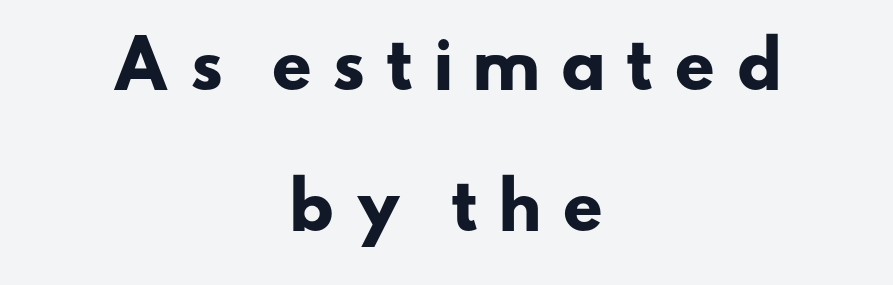
Q: Is the text bold? A: Yes.
Q: Is the typeface a serif or a sans-serif typeface? A: Sans-serif.
Q: Is the text underlined? A: No.
Q: How is the paragraph aligned? A: Centered.
Q: Is the spacing between letters normal or unusually wide? A: Unusually wide.
Q: Is the spacing between lines tight, normal or loose? A: Loose.
Q: Width (condensed, normal, or wide)? A: Wide.
Q: Stroke contrast? A: Low.
Q: x-height? A: Small.
Q: Monospaced? A: No.
